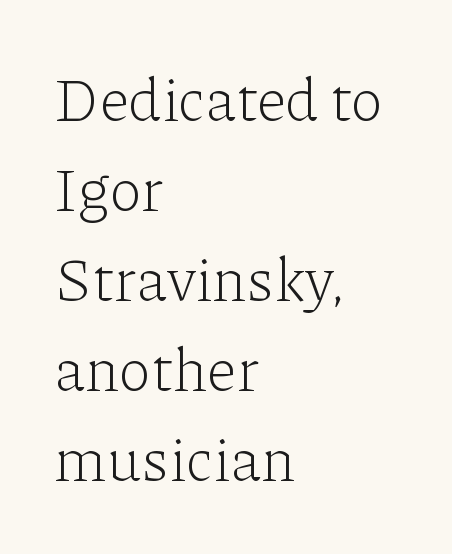
Q: Is the text bold? A: No.
Q: Is the text italic (slanted)? A: No, it is upright.
Q: Is the typeface a serif or a sans-serif typeface? A: Serif.
Q: Is the text underlined? A: No.
Q: How is the paragraph aligned? A: Left-aligned.
Q: Is the spacing between letters normal or unusually wide? A: Normal.
Q: Is the spacing between lines tight, normal or loose? A: Normal.
Q: Width (condensed, normal, or wide)? A: Normal.
Q: Stroke contrast? A: Low.
Q: x-height? A: Medium.
Q: Monospaced? A: No.
